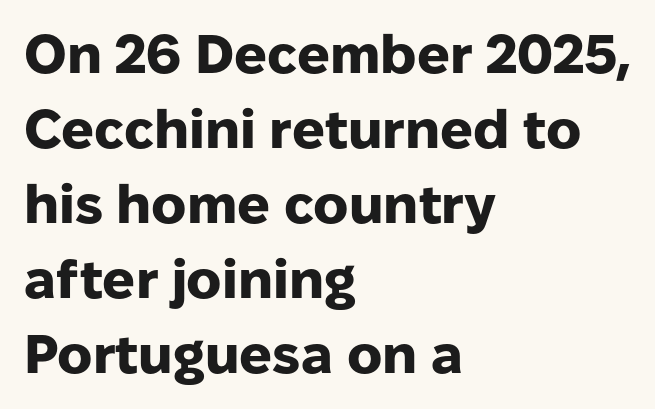
The image shows 54 px heavy sans-serif type, upright; set left-aligned, normal line spacing (1.39x), normal letter spacing, not underlined; low stroke contrast and a medium x-height.
